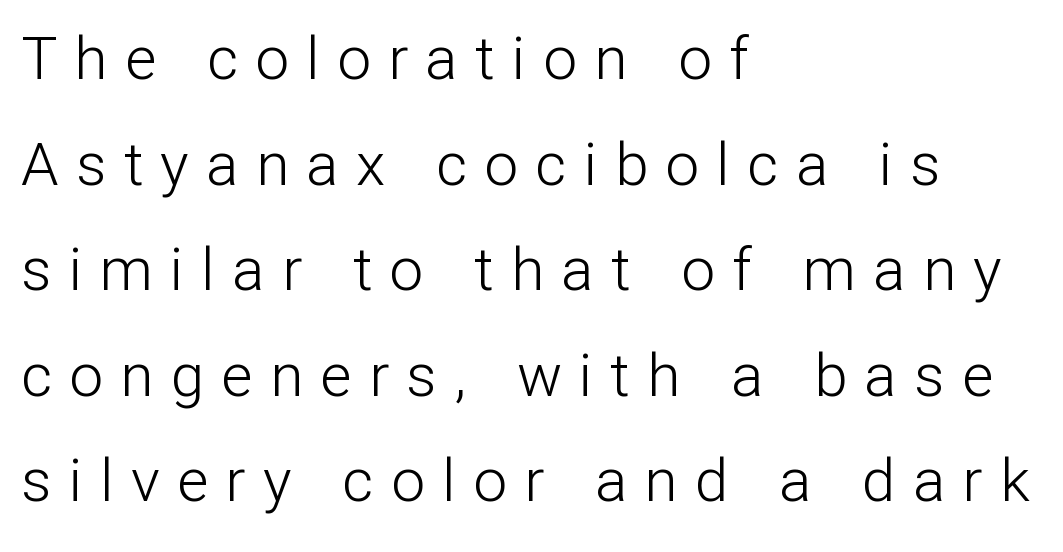
{"serif": "no", "italic": "no", "bold": "no", "weight": "light", "width": "normal", "stroke_contrast": "low", "x_height": "medium", "monospaced": "no", "underline": "no", "align": "left", "line_spacing_ratio": 1.76, "letter_spacing": "wide", "letter_spacing_em": 0.29, "glyph_px": 60}
